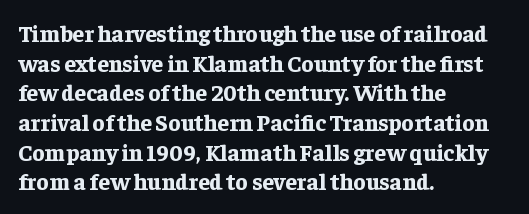
{"italic": "no", "bold": "yes", "underline": "no", "align": "left", "line_spacing": "normal", "line_spacing_ratio": 1.29, "letter_spacing": "normal", "letter_spacing_em": 0.0, "glyph_px": 23}
